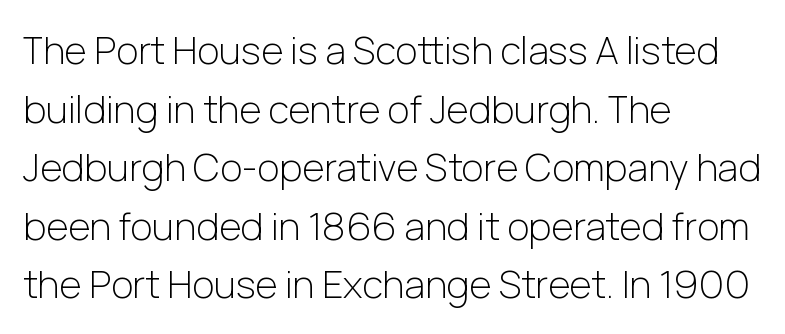
No extra ink here — the face is not bold. Successive baselines arrive at the customary interval. Varying glyph widths throughout — classic text-font behaviour. The lettering holds an erect, upright posture throughout.
